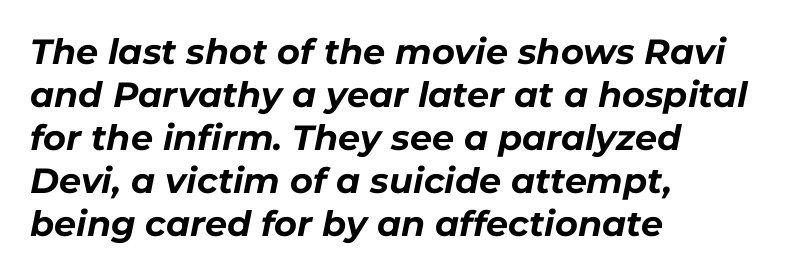
Q: Is the text bold? A: Yes.
Q: Is the text italic (slanted)? A: Yes, it leans right by about 11 degrees.
Q: Is the text underlined? A: No.
Q: How is the paragraph aligned? A: Left-aligned.
Q: Is the spacing between letters normal or unusually wide? A: Normal.
Q: Width (condensed, normal, or wide)? A: Normal.
Q: Stroke contrast? A: Low.
Q: x-height? A: Medium.
Q: Monospaced? A: No.
